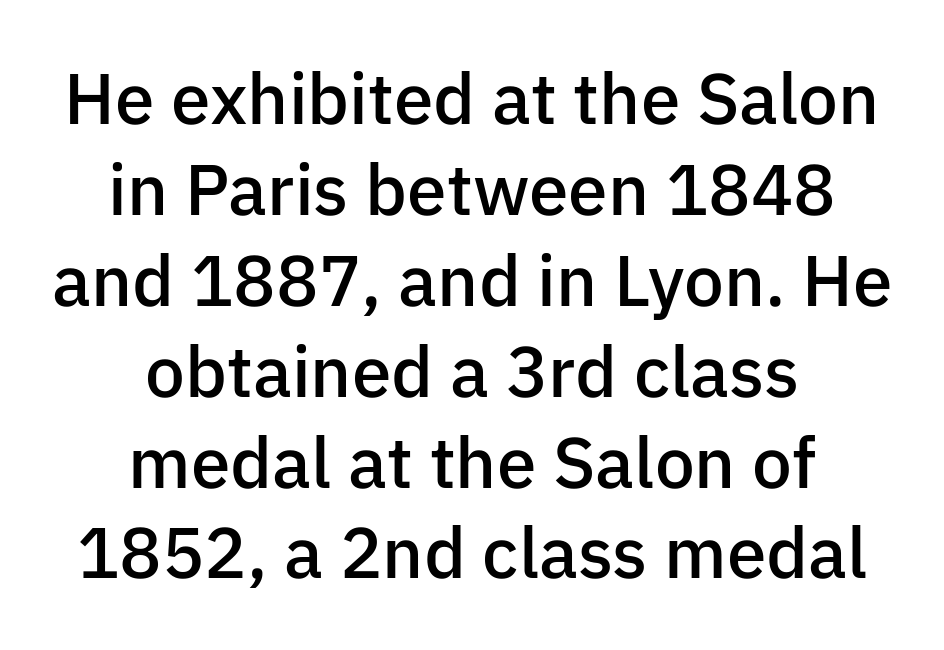
{"serif": "no", "italic": "no", "bold": "semi", "weight": "semibold", "width": "normal", "stroke_contrast": "low", "x_height": "medium", "monospaced": "no", "underline": "no", "align": "center", "line_spacing": "normal", "line_spacing_ratio": 1.28, "letter_spacing": "normal", "letter_spacing_em": 0.0, "glyph_px": 71}
